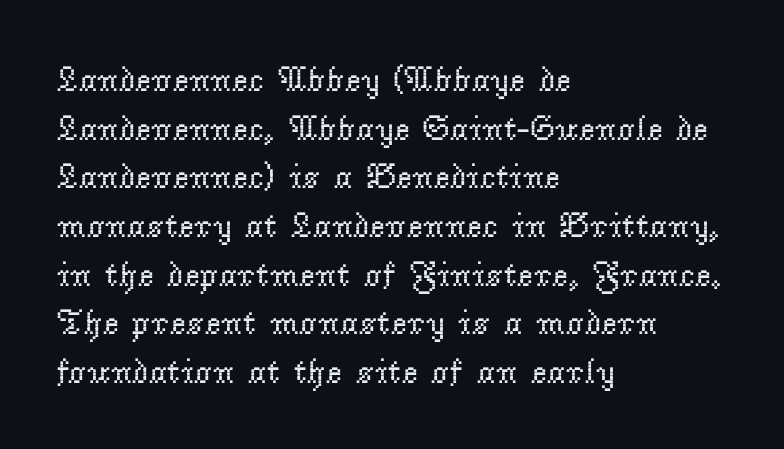
The image shows 35 px regular-weight serif type, upright; set left-aligned, normal line spacing (1.39x), normal letter spacing, not underlined; low stroke contrast and a small x-height.
